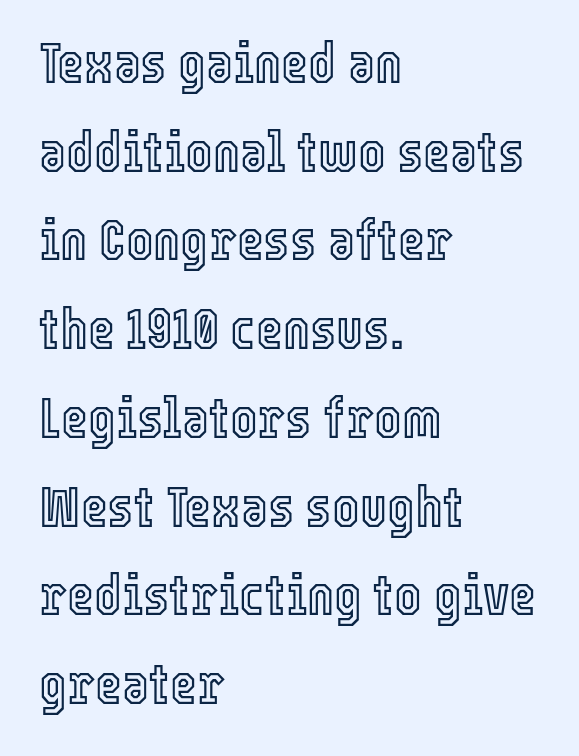
One glance says typical: line gaps are just what's usual. Only glyphs here, with clear space below each row. These lines are rendered in a variable-pitch font. Which margin do the lines hug? The left one — the right edge is uneven.
